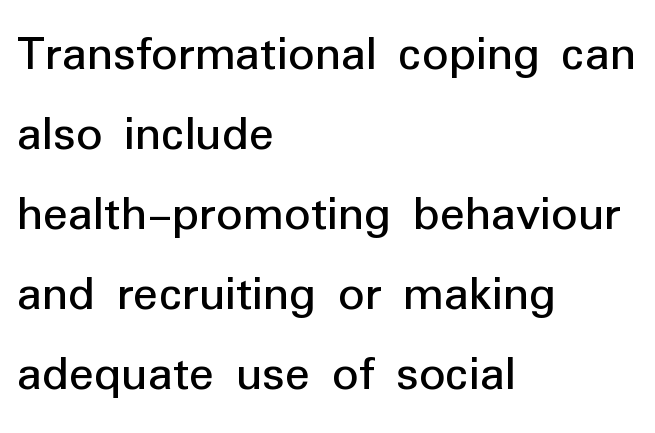
Tracking value appears to be zero — textbook default spacing. Rendered with straight, roman letterforms. Is the block centered? No — it sits flush against the left margin. Any mark beneath the type? The region is blank.
